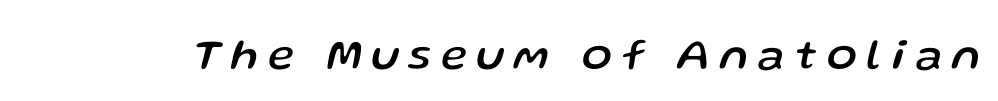
Words appear elongated and porous because spacing is wide. Character widths vary here, with narrow letters taking less room than wide ones. The passage shown leans; its letterforms are oblique. Glance below the letters and you will spot only blank space.
